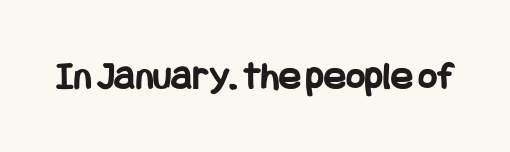
Q: Is the text bold? A: Yes.
Q: Is the text italic (slanted)? A: No, it is upright.
Q: Is the typeface a serif or a sans-serif typeface? A: Sans-serif.
Q: Is the text underlined? A: No.
Q: Is the spacing between letters normal or unusually wide? A: Normal.
Q: Width (condensed, normal, or wide)? A: Condensed.
Q: Stroke contrast? A: Low.
Q: x-height? A: Large.
